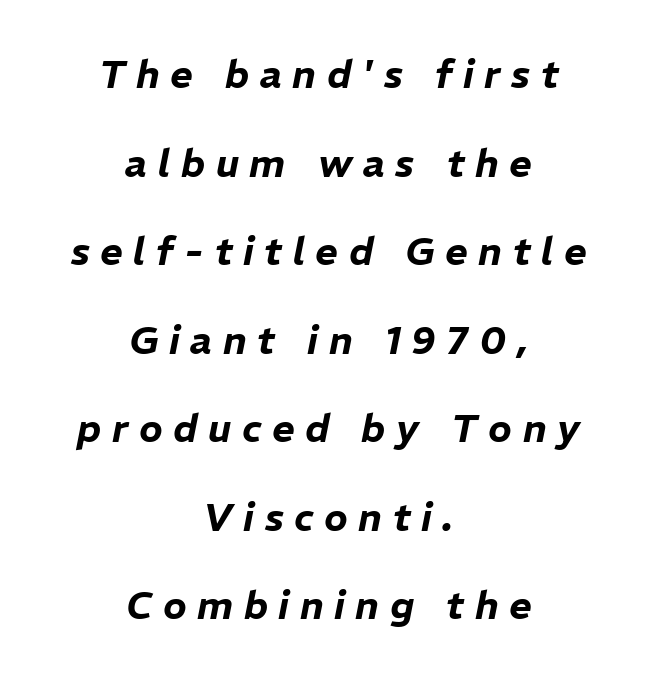
{"italic": "yes", "lean": "right", "slant_degrees": 11, "width": "normal", "stroke_contrast": "low", "x_height": "medium", "monospaced": "no", "underline": "no", "align": "center", "line_spacing": "loose", "line_spacing_ratio": 2.27, "letter_spacing": "wide", "letter_spacing_em": 0.27, "glyph_px": 39}
